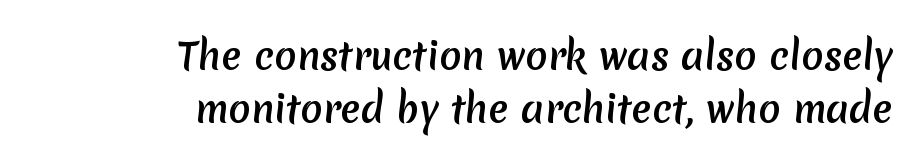
Q: Is the typeface a serif or a sans-serif typeface? A: Sans-serif.
Q: Is the text underlined? A: No.
Q: How is the paragraph aligned? A: Right-aligned.
Q: Is the spacing between letters normal or unusually wide? A: Normal.
Q: Is the spacing between lines tight, normal or loose? A: Normal.
Q: Width (condensed, normal, or wide)? A: Normal.
Q: Stroke contrast? A: Medium.
Q: x-height? A: Medium.
Q: Monospaced? A: No.
